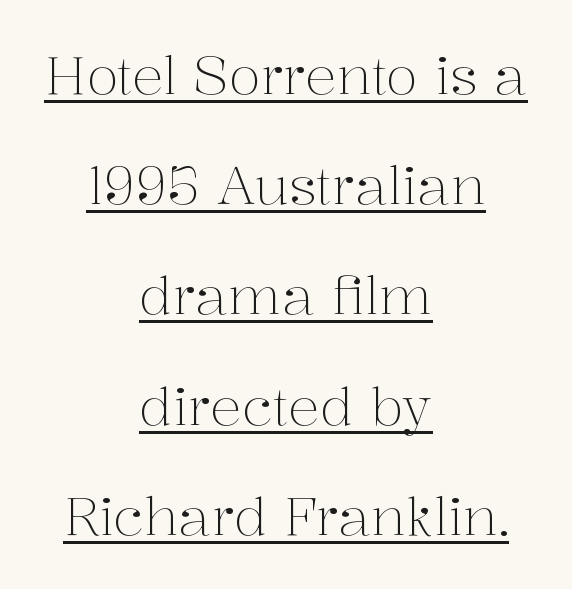
{"serif": "yes", "italic": "no", "bold": "no", "weight": "light", "width": "normal", "stroke_contrast": "medium", "x_height": "medium", "monospaced": "no", "underline": "yes", "align": "center", "line_spacing": "loose", "line_spacing_ratio": 2.08, "letter_spacing": "normal", "letter_spacing_em": 0.0, "glyph_px": 53}
